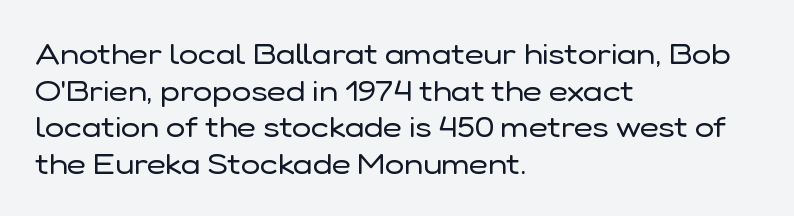
{"serif": "no", "italic": "no", "bold": "no", "weight": "regular", "width": "normal", "stroke_contrast": "low", "x_height": "medium", "monospaced": "no", "underline": "no", "align": "left", "line_spacing": "normal", "line_spacing_ratio": 1.26, "letter_spacing": "normal", "letter_spacing_em": 0.0, "glyph_px": 29}
